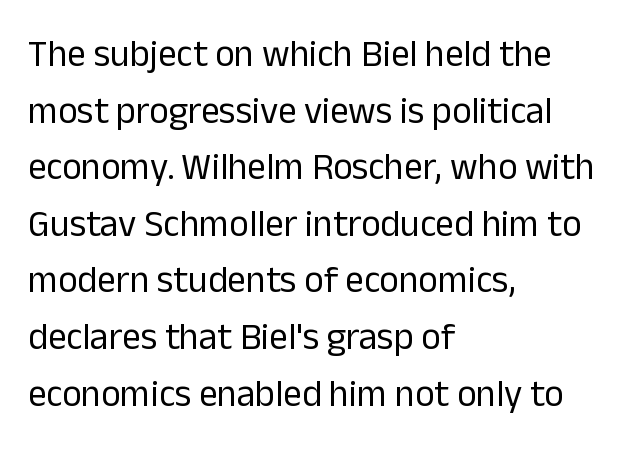
The image shows 37 px regular-weight sans-serif type, upright; set left-aligned, normal line spacing (1.53x), normal letter spacing, not underlined; low stroke contrast and a medium x-height.
